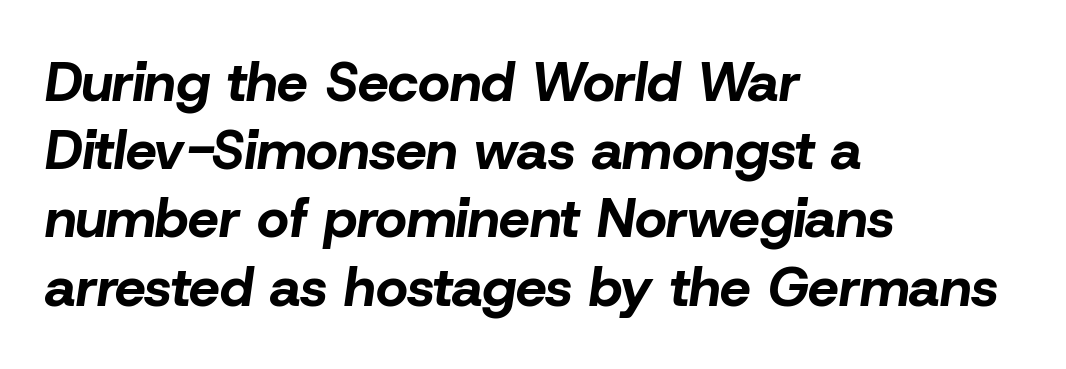
The image shows 55 px bold type, italic (leaning right); set left-aligned, line spacing 1.24x, normal letter spacing, not underlined; low stroke contrast and a medium x-height.
